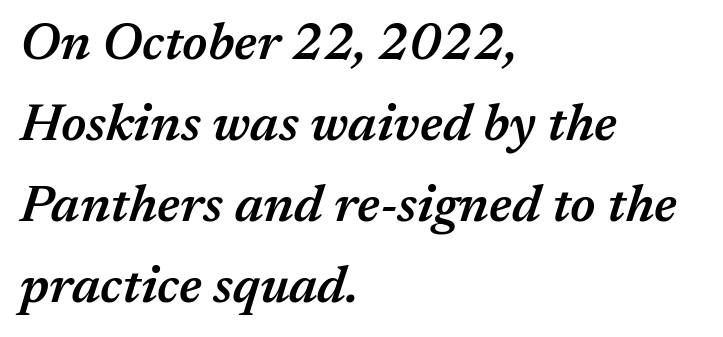
Q: Is the text bold? A: Semi-bold.
Q: Is the text italic (slanted)? A: Yes, it leans right by about 17 degrees.
Q: Is the text underlined? A: No.
Q: How is the paragraph aligned? A: Left-aligned.
Q: Is the spacing between letters normal or unusually wide? A: Normal.
Q: Is the spacing between lines tight, normal or loose? A: Normal.
Q: Width (condensed, normal, or wide)? A: Normal.
Q: Stroke contrast? A: Medium.
Q: x-height? A: Medium.
Q: Monospaced? A: No.
